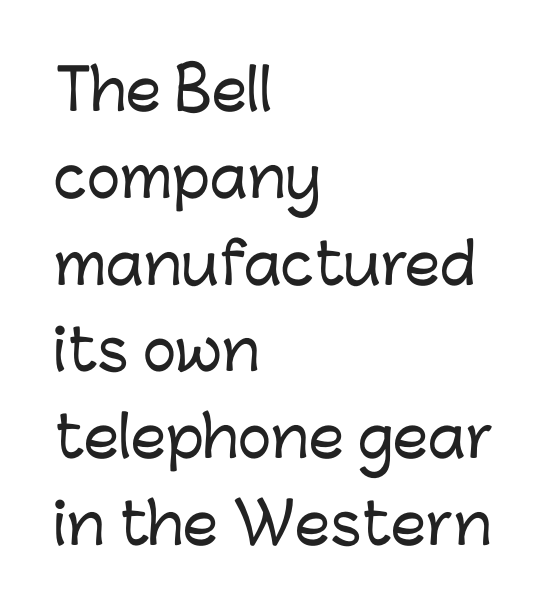
{"serif": "no", "italic": "no", "width": "normal", "stroke_contrast": "low", "x_height": "medium", "monospaced": "no", "underline": "no", "align": "left", "line_spacing": "normal", "line_spacing_ratio": 1.55, "letter_spacing": "normal", "letter_spacing_em": 0.0, "glyph_px": 56}
